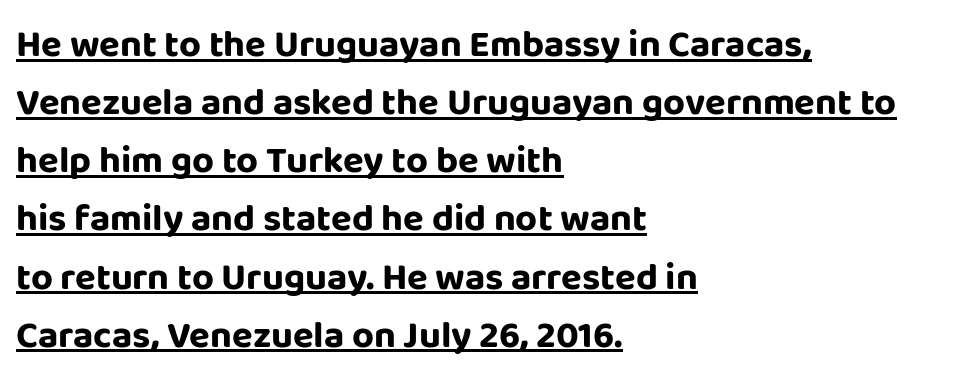
Q: Is the text bold? A: Yes.
Q: Is the text italic (slanted)? A: No, it is upright.
Q: Is the typeface a serif or a sans-serif typeface? A: Sans-serif.
Q: Is the text underlined? A: Yes.
Q: How is the paragraph aligned? A: Left-aligned.
Q: Is the spacing between letters normal or unusually wide? A: Normal.
Q: Is the spacing between lines tight, normal or loose? A: Normal.
Q: Width (condensed, normal, or wide)? A: Normal.
Q: Stroke contrast? A: Low.
Q: x-height? A: Large.
Q: Monospaced? A: No.
